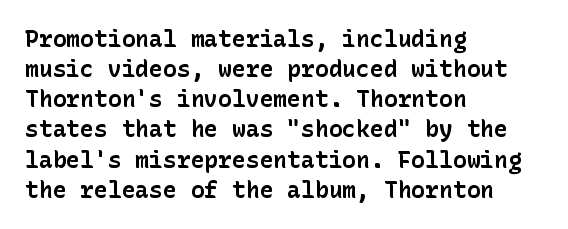
{"italic": "no", "bold": "yes", "underline": "no", "align": "left", "line_spacing": "normal", "line_spacing_ratio": 1.31, "letter_spacing": "normal", "letter_spacing_em": 0.0, "glyph_px": 23}
